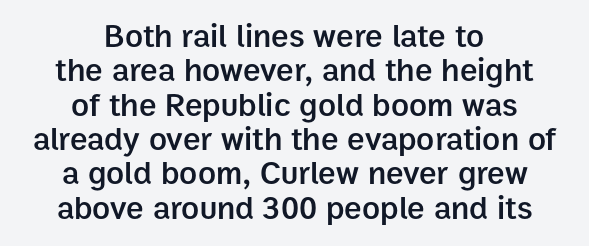
Reading down the block, each line starts at a different indent, mirrored at its end. Think of a printed novel: that variable character pitch is what you see here. How heavy is the stroke? Medium-heavy — a semibold, shy of bold. Ordinary non-slanted type is in use. The designer dialed line spacing down below the default.
